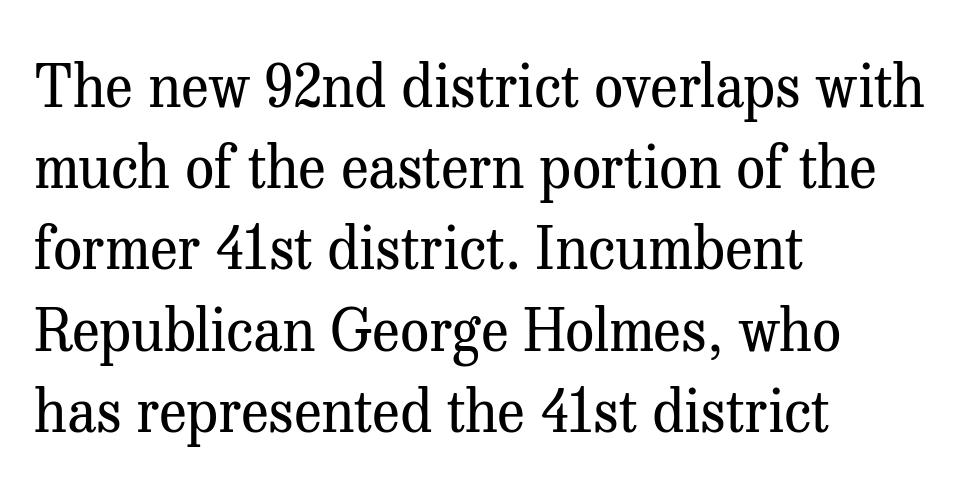
Q: Is the text bold? A: No.
Q: Is the text italic (slanted)? A: No, it is upright.
Q: Is the typeface a serif or a sans-serif typeface? A: Serif.
Q: Is the text underlined? A: No.
Q: How is the paragraph aligned? A: Left-aligned.
Q: Is the spacing between letters normal or unusually wide? A: Normal.
Q: Is the spacing between lines tight, normal or loose? A: Normal.
Q: Width (condensed, normal, or wide)? A: Normal.
Q: Stroke contrast? A: Medium.
Q: x-height? A: Medium.
Q: Monospaced? A: No.
